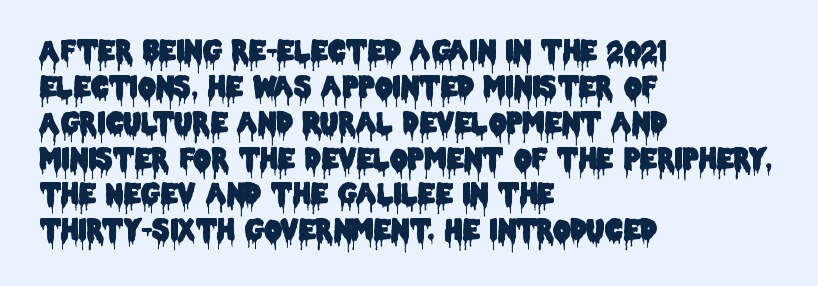
Q: Is the text italic (slanted)? A: No, it is upright.
Q: Is the typeface a serif or a sans-serif typeface? A: Sans-serif.
Q: Is the text underlined? A: No.
Q: How is the paragraph aligned? A: Left-aligned.
Q: Is the spacing between letters normal or unusually wide? A: Normal.
Q: Is the spacing between lines tight, normal or loose? A: Normal.
Q: Width (condensed, normal, or wide)? A: Condensed.
Q: Stroke contrast? A: Low.
Q: x-height? A: Large.
Q: Monospaced? A: No.
